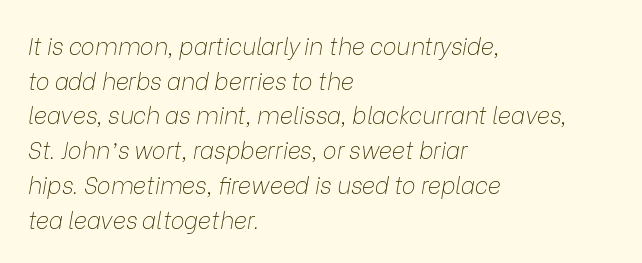
Q: Is the text bold? A: No.
Q: Is the text italic (slanted)? A: Yes, it leans right by about 9 degrees.
Q: Is the text underlined? A: No.
Q: How is the paragraph aligned? A: Left-aligned.
Q: Is the spacing between letters normal or unusually wide? A: Normal.
Q: Is the spacing between lines tight, normal or loose? A: Normal.
